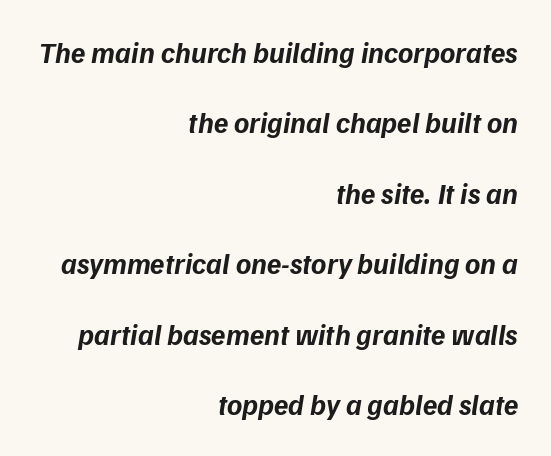
{"serif": "no", "bold": "yes", "weight": "bold", "width": "normal", "stroke_contrast": "low", "x_height": "medium", "monospaced": "no", "underline": "no", "align": "right", "line_spacing": "loose", "line_spacing_ratio": 2.43, "letter_spacing": "normal", "letter_spacing_em": 0.0, "glyph_px": 29}
